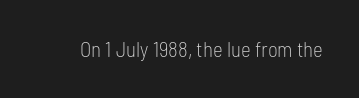
The image shows 21 px text type, upright; set normal letter spacing, not underlined.
